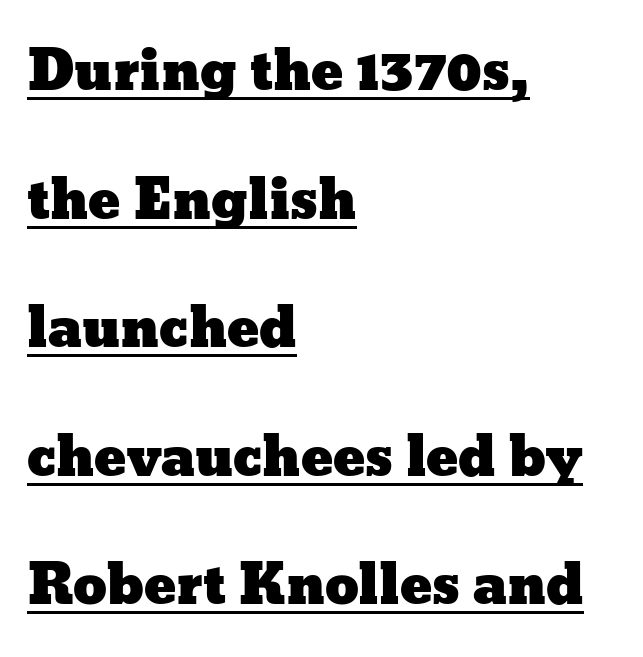
Q: Is the text italic (slanted)? A: No, it is upright.
Q: Is the text underlined? A: Yes.
Q: How is the paragraph aligned? A: Left-aligned.
Q: Is the spacing between letters normal or unusually wide? A: Normal.
Q: Is the spacing between lines tight, normal or loose? A: Loose.
Q: Width (condensed, normal, or wide)? A: Wide.
Q: Stroke contrast? A: Low.
Q: x-height? A: Medium.
Q: Monospaced? A: No.
